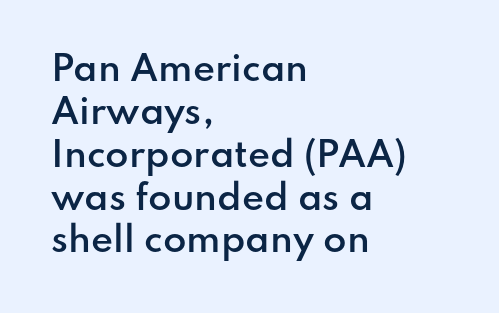
The image shows 34 px semibold sans-serif type, upright; set left-aligned, normal line spacing (1.26x), normal letter spacing, not underlined; low stroke contrast and a small x-height.
